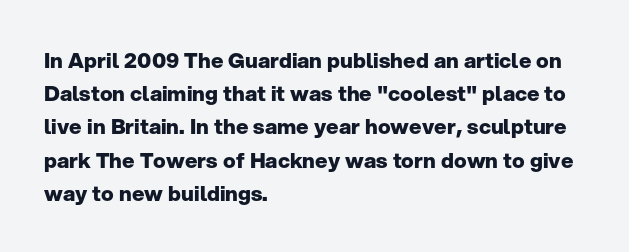
The image shows 21 px bold type, upright; set left-aligned, normal line spacing (1.58x), normal letter spacing, not underlined.
